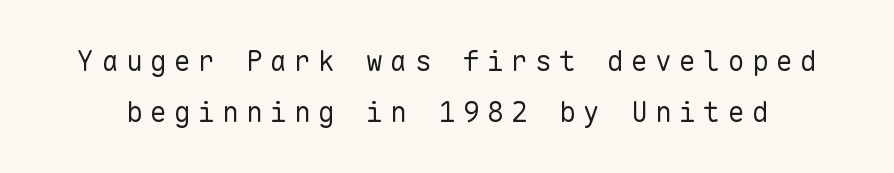
The image shows 28 px regular-weight sans-serif type, upright, monospaced; set line spacing 1.82x, unusually wide letter spacing (+0.26 em), not underlined; low stroke contrast and a medium x-height.
